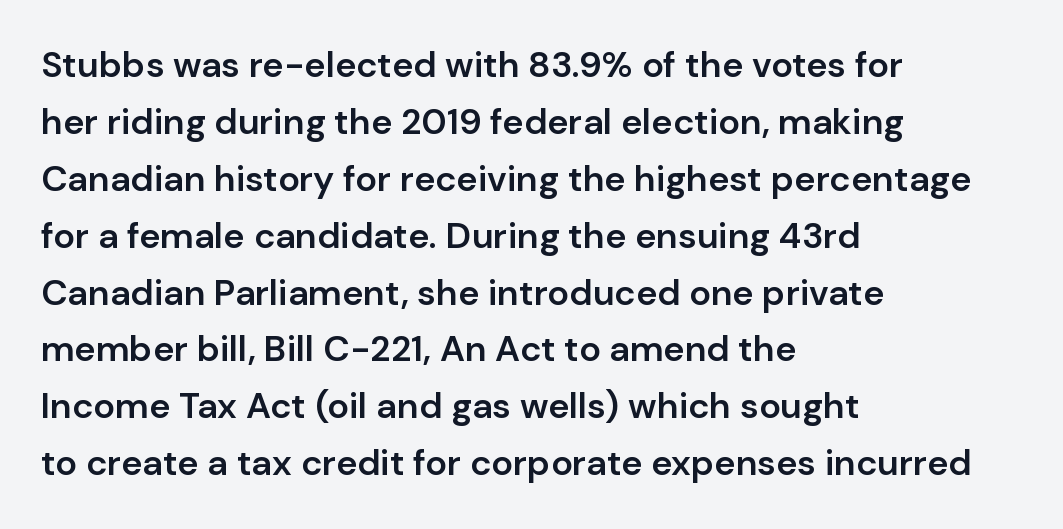
{"serif": "no", "italic": "no", "bold": "semi", "weight": "semibold", "width": "normal", "stroke_contrast": "low", "x_height": "medium", "monospaced": "no", "underline": "no", "align": "left", "line_spacing": "normal", "line_spacing_ratio": 1.58, "letter_spacing": "normal", "letter_spacing_em": 0.0, "glyph_px": 36}
